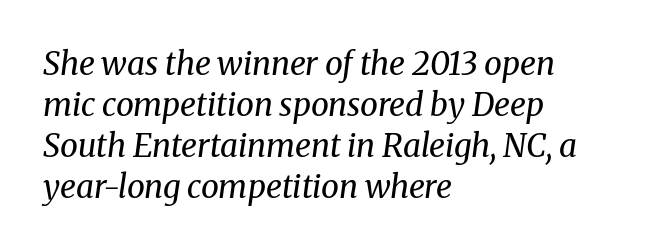
Q: Is the text bold? A: No.
Q: Is the text italic (slanted)? A: Yes, it leans right by about 8 degrees.
Q: Is the typeface a serif or a sans-serif typeface? A: Serif.
Q: Is the text underlined? A: No.
Q: How is the paragraph aligned? A: Left-aligned.
Q: Is the spacing between letters normal or unusually wide? A: Normal.
Q: Is the spacing between lines tight, normal or loose? A: Normal.
Q: Width (condensed, normal, or wide)? A: Normal.
Q: Stroke contrast? A: Medium.
Q: x-height? A: Medium.
Q: Monospaced? A: No.
